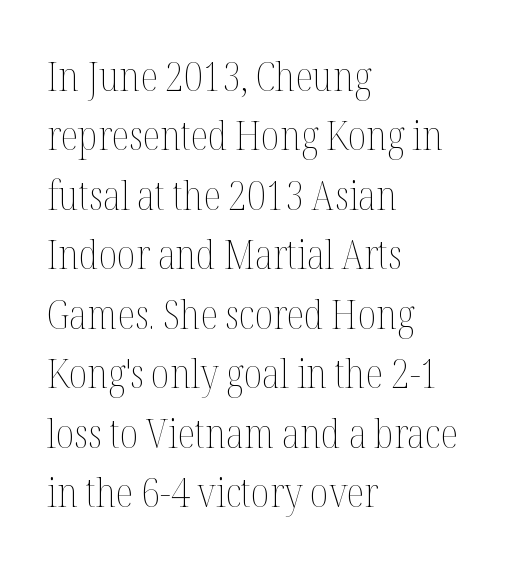
{"italic": "no", "bold": "no", "weight": "thin", "width": "condensed", "stroke_contrast": "medium", "x_height": "medium", "monospaced": "no", "underline": "no", "align": "left", "line_spacing": "normal", "line_spacing_ratio": 1.45, "letter_spacing": "normal", "letter_spacing_em": 0.0, "glyph_px": 41}
